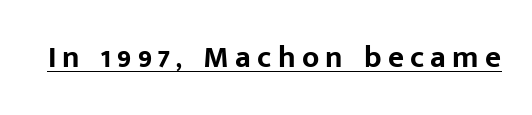
{"serif": "no", "italic": "no", "bold": "yes", "weight": "bold", "width": "normal", "stroke_contrast": "low", "x_height": "medium", "monospaced": "no", "underline": "yes", "letter_spacing": "wide", "letter_spacing_em": 0.2, "glyph_px": 31}
